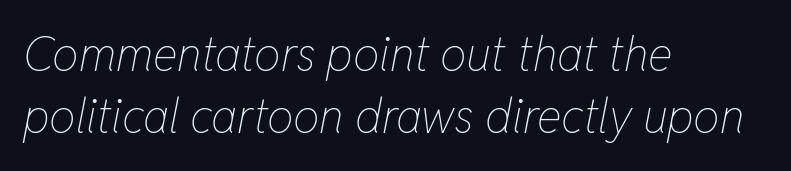
Q: Is the text bold? A: No.
Q: Is the text italic (slanted)? A: Yes, it leans right by about 11 degrees.
Q: Is the text underlined? A: No.
Q: How is the paragraph aligned? A: Left-aligned.
Q: Is the spacing between letters normal or unusually wide? A: Normal.
Q: Is the spacing between lines tight, normal or loose? A: Normal.
Q: Width (condensed, normal, or wide)? A: Condensed.
Q: Stroke contrast? A: Low.
Q: x-height? A: Medium.
Q: Monospaced? A: No.
